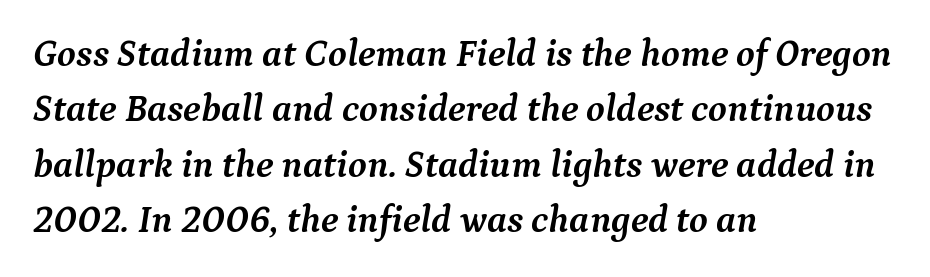
The rendering shows small feet on the letterforms — a serif design. Nobody drew a line under any word here. Whoever set this chose a conventional vertical rhythm. Nobody touched the tracking dial on this one. You can tell it's italic because the verticals aren't actually vertical. Do the characters align in a grid? No, the font is proportional.
